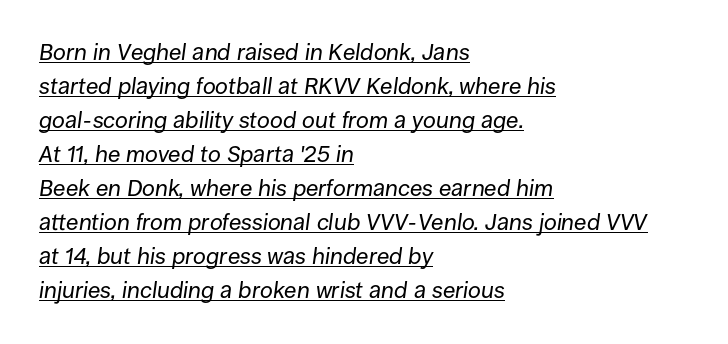
Q: Is the text bold? A: No.
Q: Is the text italic (slanted)? A: Yes, it leans right by about 8 degrees.
Q: Is the text underlined? A: Yes.
Q: How is the paragraph aligned? A: Left-aligned.
Q: Is the spacing between letters normal or unusually wide? A: Normal.
Q: Is the spacing between lines tight, normal or loose? A: Normal.
